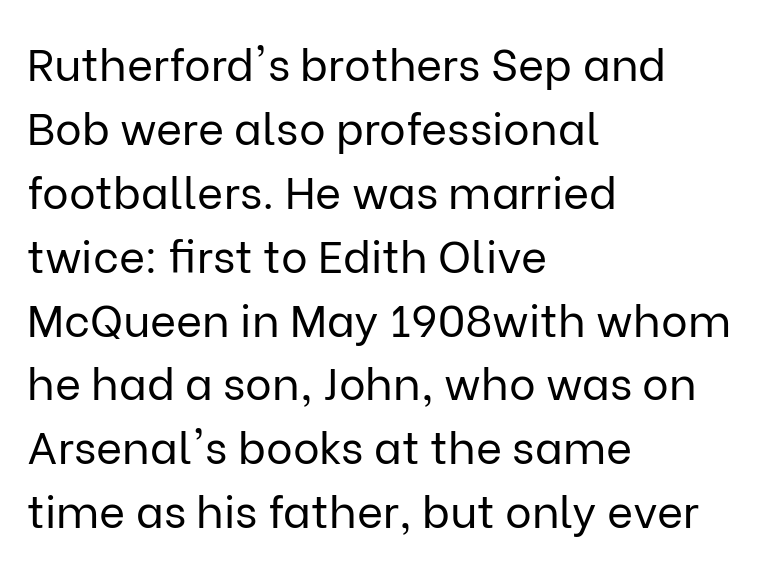
The image shows 45 px regular-weight sans-serif type, upright; set left-aligned, normal line spacing (1.42x), normal letter spacing, not underlined; low stroke contrast and a medium x-height.
